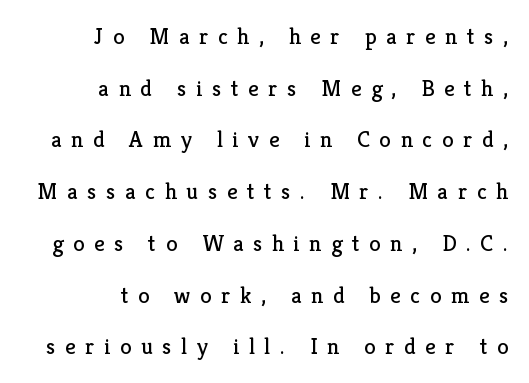
{"italic": "no", "bold": "no", "underline": "no", "align": "right", "line_spacing": "loose", "line_spacing_ratio": 2.25, "letter_spacing": "wide", "letter_spacing_em": 0.42, "glyph_px": 23}
